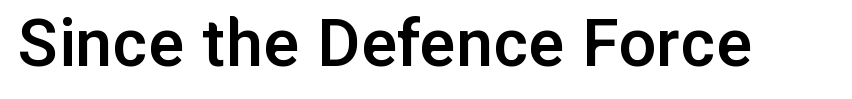
The image shows 75 px semibold sans-serif type, upright; set normal letter spacing, not underlined; low stroke contrast and a medium x-height.
